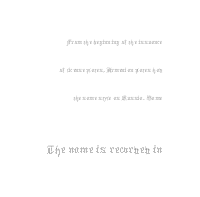
{"italic": "no", "bold": "no", "underline": "no", "align": "right", "line_spacing_ratio": 1.88, "letter_spacing": "normal", "letter_spacing_em": 0.0, "larger_block": "second", "size_ratio": 1.8, "glyph_px": 27}
